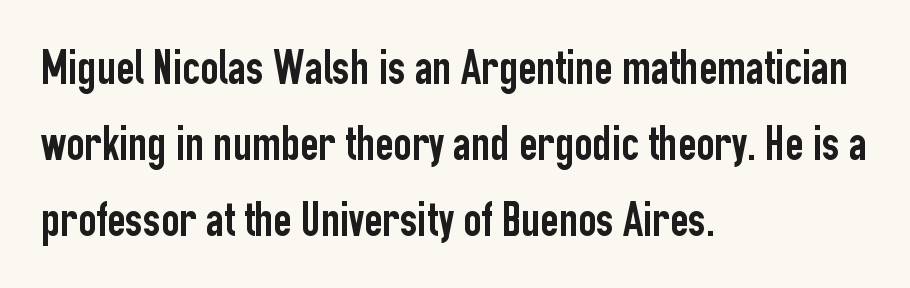
Q: Is the text italic (slanted)? A: No, it is upright.
Q: Is the typeface a serif or a sans-serif typeface? A: Sans-serif.
Q: Is the text underlined? A: No.
Q: How is the paragraph aligned? A: Left-aligned.
Q: Is the spacing between letters normal or unusually wide? A: Normal.
Q: Is the spacing between lines tight, normal or loose? A: Normal.
Q: Width (condensed, normal, or wide)? A: Condensed.
Q: Stroke contrast? A: Low.
Q: x-height? A: Medium.
Q: Monospaced? A: No.
